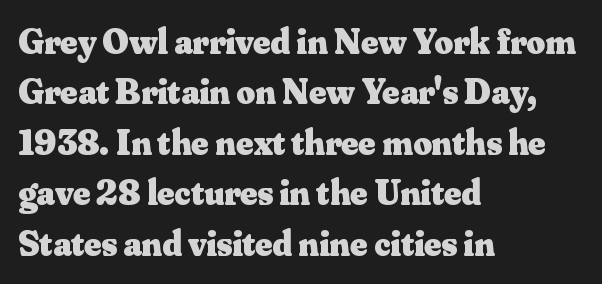
Q: Is the text bold? A: Yes.
Q: Is the text italic (slanted)? A: No, it is upright.
Q: Is the typeface a serif or a sans-serif typeface? A: Serif.
Q: Is the text underlined? A: No.
Q: How is the paragraph aligned? A: Left-aligned.
Q: Is the spacing between letters normal or unusually wide? A: Normal.
Q: Is the spacing between lines tight, normal or loose? A: Normal.
Q: Width (condensed, normal, or wide)? A: Normal.
Q: Stroke contrast? A: Medium.
Q: x-height? A: Small.
Q: Monospaced? A: No.
